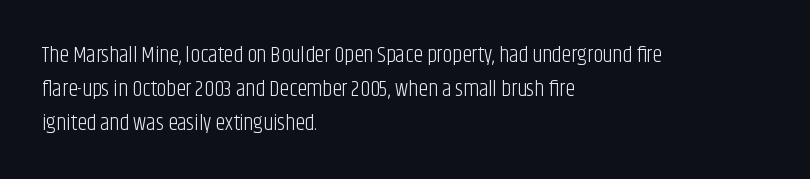
The image shows 22 px text type, upright; set left-aligned, normal line spacing (1.55x), normal letter spacing, not underlined.
